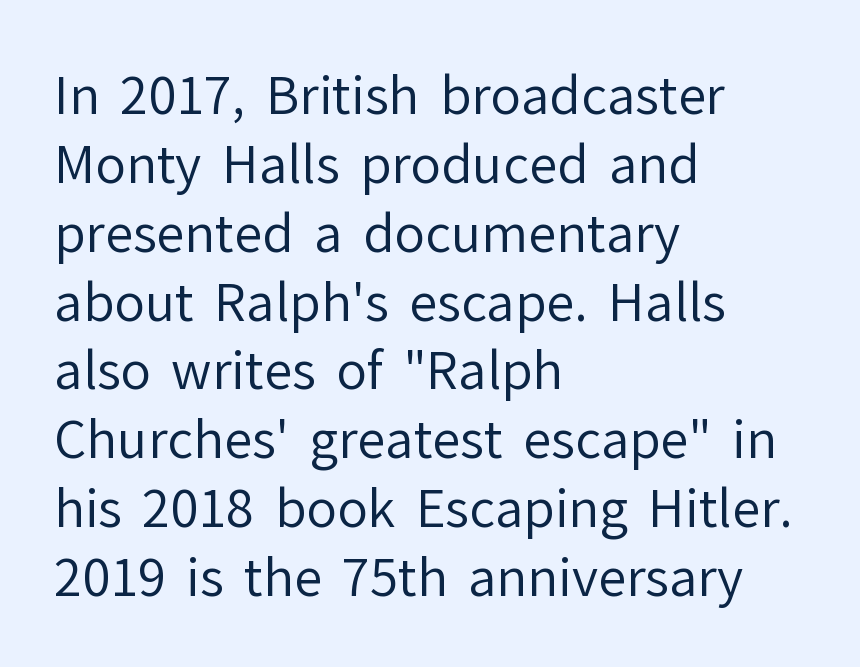
The image shows 51 px regular-weight sans-serif type, upright; set left-aligned, normal line spacing (1.35x), normal letter spacing, not underlined; low stroke contrast and a medium x-height.
